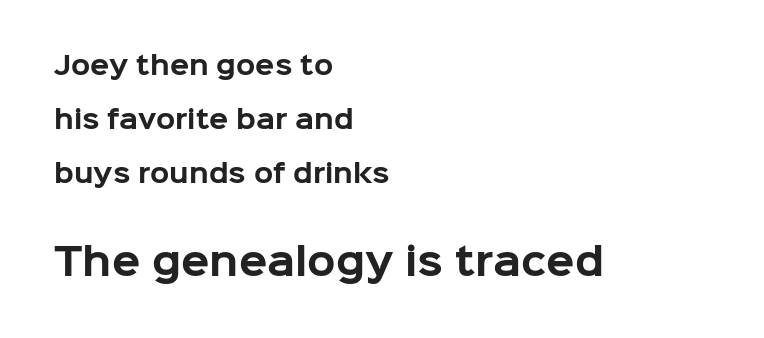
Q: Is the text bold? A: Yes.
Q: Is the text italic (slanted)? A: No, it is upright.
Q: Is the typeface a serif or a sans-serif typeface? A: Sans-serif.
Q: Is the text underlined? A: No.
Q: How is the paragraph aligned? A: Left-aligned.
Q: Is the spacing between letters normal or unusually wide? A: Normal.
Q: Is the spacing between lines tight, normal or loose? A: Loose.
Q: Which block of text is set in a larger size, the first (top) or the second (bottom)? A: The second (bottom) one.
Q: Width (condensed, normal, or wide)? A: Normal.
Q: Stroke contrast? A: Low.
Q: x-height? A: Medium.
Q: Monospaced? A: No.
